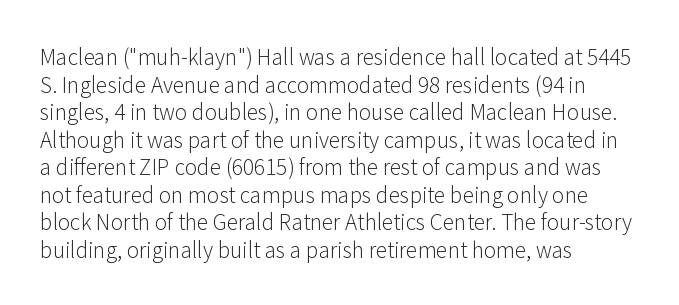
The image shows 21 px text type, upright; set left-aligned, normal line spacing (1.31x), normal letter spacing, not underlined.
